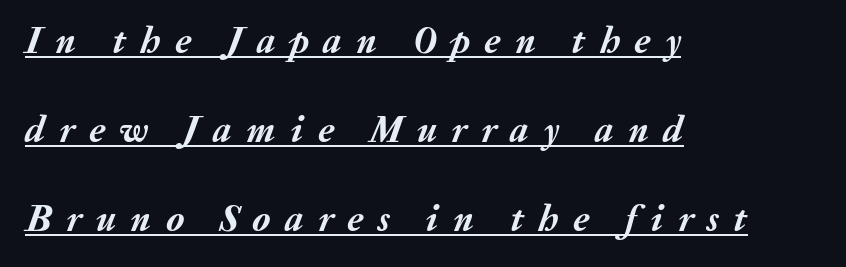
{"italic": "yes", "lean": "right", "slant_degrees": 20, "bold": "yes", "weight": "semibold", "width": "normal", "stroke_contrast": "medium", "x_height": "medium", "monospaced": "no", "underline": "yes", "align": "left", "line_spacing": "loose", "line_spacing_ratio": 2.41, "letter_spacing": "wide", "letter_spacing_em": 0.39, "glyph_px": 37}
